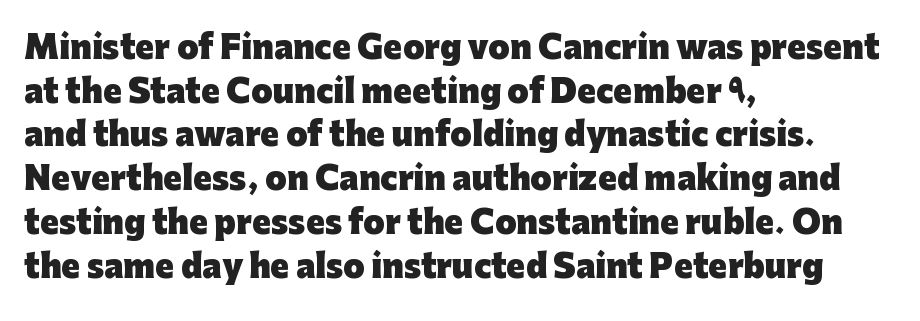
{"serif": "no", "italic": "no", "bold": "yes", "weight": "heavy", "width": "normal", "stroke_contrast": "low", "x_height": "medium", "monospaced": "no", "underline": "no", "align": "left", "line_spacing": "normal", "line_spacing_ratio": 1.41, "letter_spacing": "normal", "letter_spacing_em": 0.0, "glyph_px": 31}
